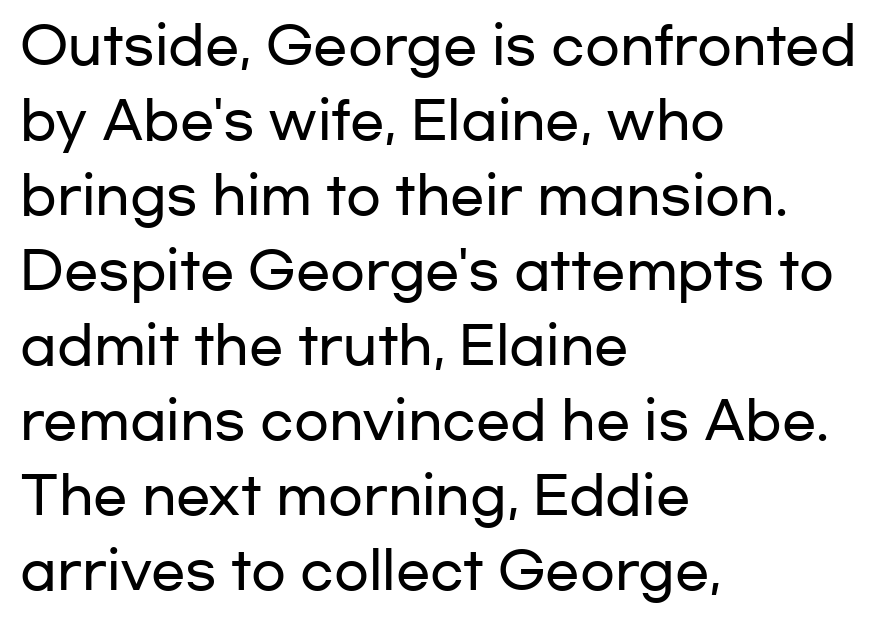
The image shows 51 px wide sans-serif type, upright; set left-aligned, normal line spacing (1.47x), normal letter spacing, not underlined; low stroke contrast and a medium x-height.
